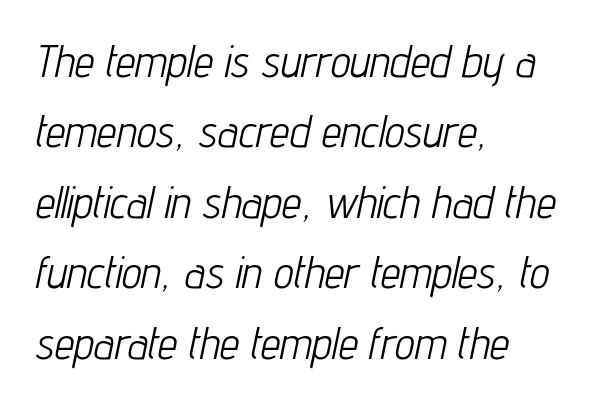
Q: Is the text bold? A: No.
Q: Is the text italic (slanted)? A: Yes, it leans right by about 12 degrees.
Q: Is the text underlined? A: No.
Q: How is the paragraph aligned? A: Left-aligned.
Q: Is the spacing between letters normal or unusually wide? A: Normal.
Q: Is the spacing between lines tight, normal or loose? A: Normal.
Q: Width (condensed, normal, or wide)? A: Condensed.
Q: Stroke contrast? A: Low.
Q: x-height? A: Medium.
Q: Monospaced? A: No.
